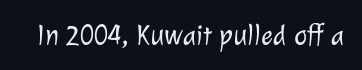
Check where the strokes stop: nothing finishes them off — pure sans. What stands out about the letter spacing? Nothing — it is the standard amount. Each stroke keeps to a modest, everyday thickness or less. Beneath every word, the page is bare.
